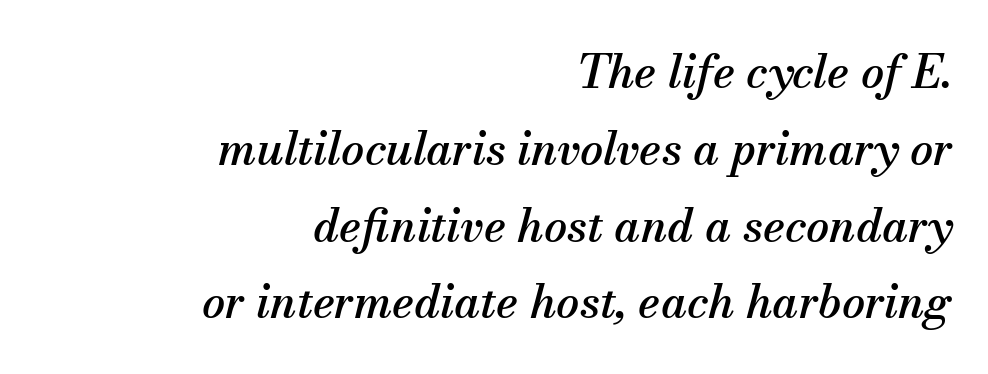
The image shows 46 px serif type, italic (leaning right); set right-aligned, normal line spacing (1.67x), normal letter spacing, not underlined; medium stroke contrast and a small x-height.
